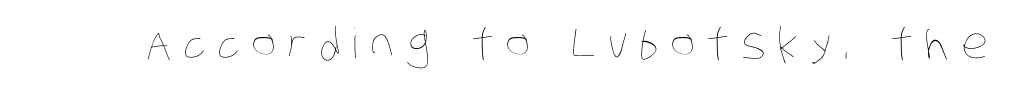
The face used here is rendered with a markedly widened letterfit. Each stroke keeps to a modest, everyday thickness or less. Descender tails drop into unmarked territory. The face used here is proportionally spaced, like ordinary book or web type.
